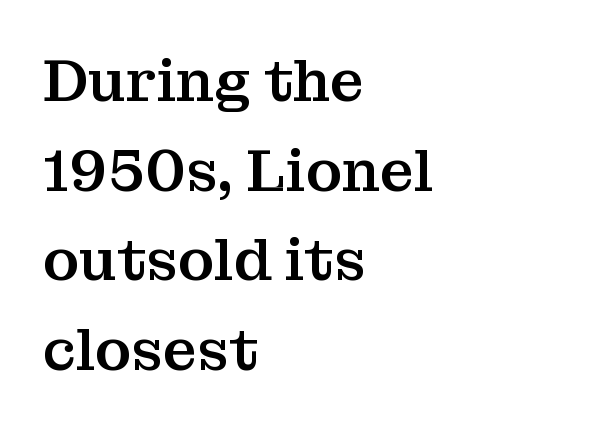
The image shows 59 px serif type, upright; set left-aligned, normal line spacing (1.52x), normal letter spacing, not underlined; medium stroke contrast and a medium x-height.
